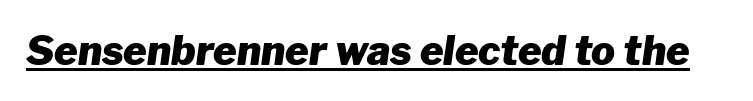
Is the letter spacing exaggerated? No — it looks like the ordinary default. Looks like someone drew a line under every word here. The rendering uses a bold face; every stroke is thick and dark. This sample uses an oblique cut, with every glyph tilted off the vertical.
